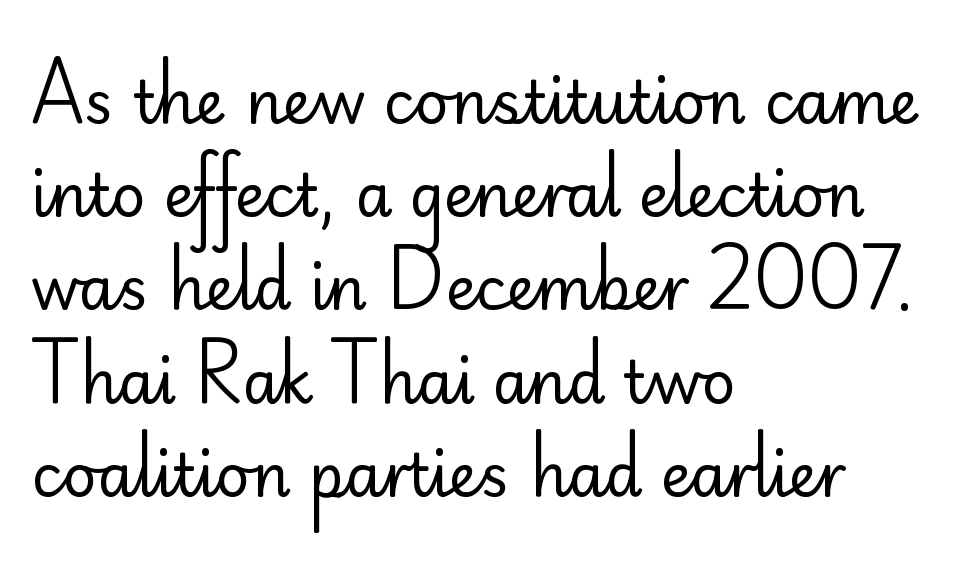
{"serif": "no", "italic": "no", "bold": "no", "weight": "regular", "width": "normal", "stroke_contrast": "low", "x_height": "small", "monospaced": "no", "underline": "no", "align": "left", "line_spacing": "normal", "line_spacing_ratio": 1.58, "letter_spacing": "normal", "letter_spacing_em": 0.0, "glyph_px": 59}
